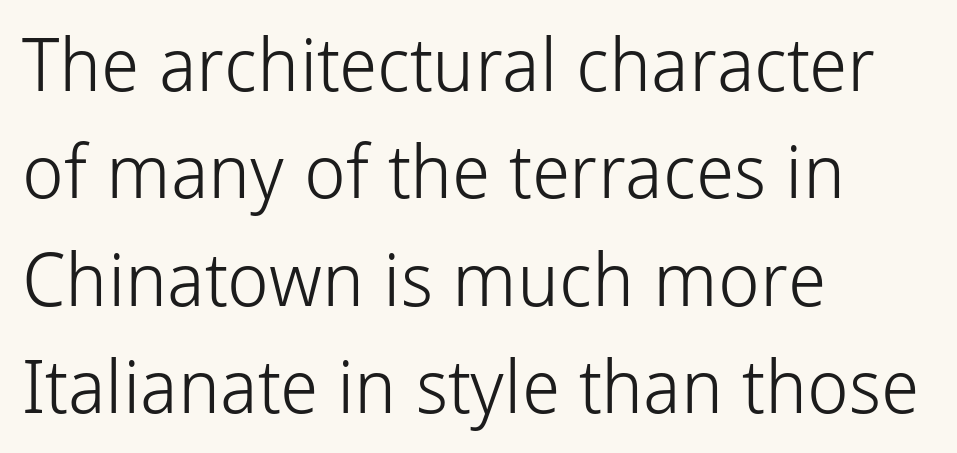
{"serif": "no", "italic": "no", "bold": "no", "weight": "light", "width": "normal", "stroke_contrast": "low", "x_height": "medium", "monospaced": "no", "underline": "no", "align": "left", "line_spacing": "normal", "line_spacing_ratio": 1.45, "letter_spacing": "normal", "letter_spacing_em": 0.0, "glyph_px": 74}
